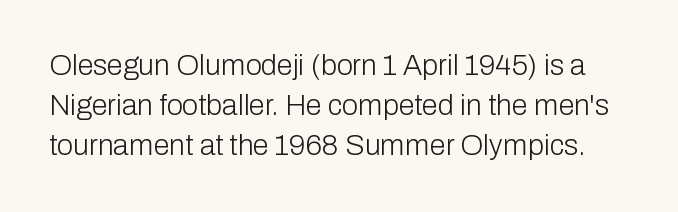
{"serif": "no", "italic": "no", "bold": "no", "weight": "light", "width": "normal", "stroke_contrast": "low", "x_height": "medium", "monospaced": "no", "underline": "no", "line_spacing": "normal", "line_spacing_ratio": 1.38, "letter_spacing": "normal", "letter_spacing_em": 0.0, "glyph_px": 29}
